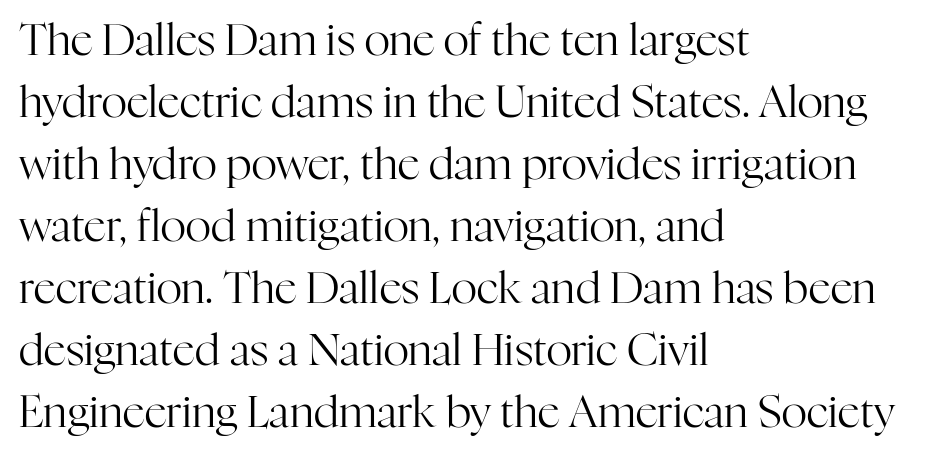
{"serif": "yes", "italic": "no", "bold": "no", "weight": "regular", "width": "normal", "stroke_contrast": "high", "x_height": "medium", "monospaced": "no", "underline": "no", "align": "left", "line_spacing": "normal", "line_spacing_ratio": 1.41, "letter_spacing": "normal", "letter_spacing_em": 0.0, "glyph_px": 44}
